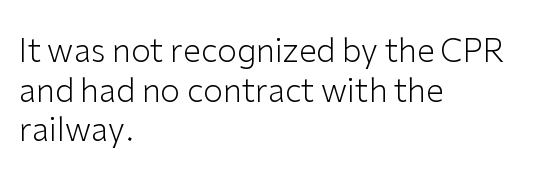
The image shows 32 px light sans-serif type, upright; set left-aligned, line spacing 1.24x, normal letter spacing, not underlined; low stroke contrast and a medium x-height.
